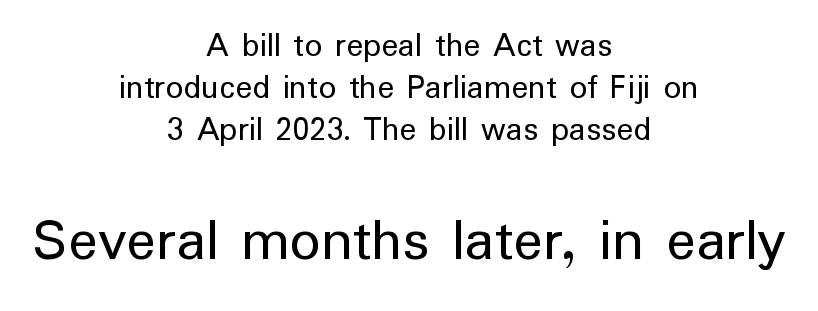
Q: Is the text bold? A: No.
Q: Is the text italic (slanted)? A: No, it is upright.
Q: Is the typeface a serif or a sans-serif typeface? A: Sans-serif.
Q: Is the text underlined? A: No.
Q: How is the paragraph aligned? A: Centered.
Q: Is the spacing between letters normal or unusually wide? A: Normal.
Q: Which block of text is set in a larger size, the first (top) or the second (bottom)? A: The second (bottom) one.
Q: Width (condensed, normal, or wide)? A: Normal.
Q: Stroke contrast? A: Low.
Q: x-height? A: Medium.
Q: Monospaced? A: No.
